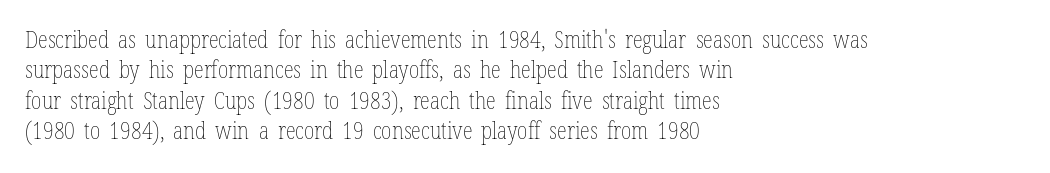
{"italic": "no", "bold": "no", "underline": "no", "align": "left", "line_spacing": "normal", "line_spacing_ratio": 1.32, "letter_spacing": "normal", "letter_spacing_em": 0.0, "glyph_px": 23}
